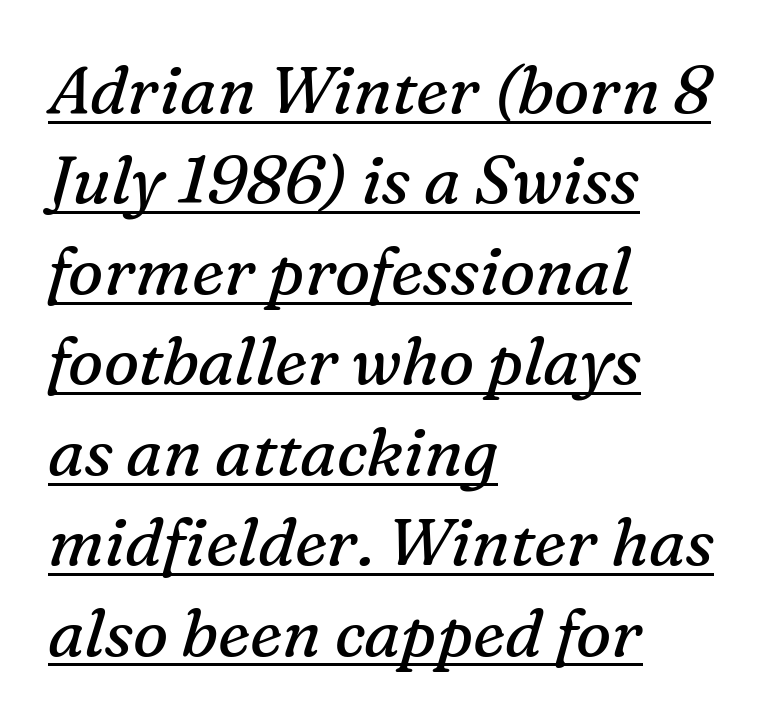
{"serif": "yes", "italic": "yes", "lean": "right", "slant_degrees": 16, "bold": "no", "weight": "regular", "width": "normal", "stroke_contrast": "medium", "x_height": "medium", "monospaced": "no", "underline": "yes", "align": "left", "line_spacing": "normal", "line_spacing_ratio": 1.37, "letter_spacing": "normal", "letter_spacing_em": 0.0, "glyph_px": 66}
